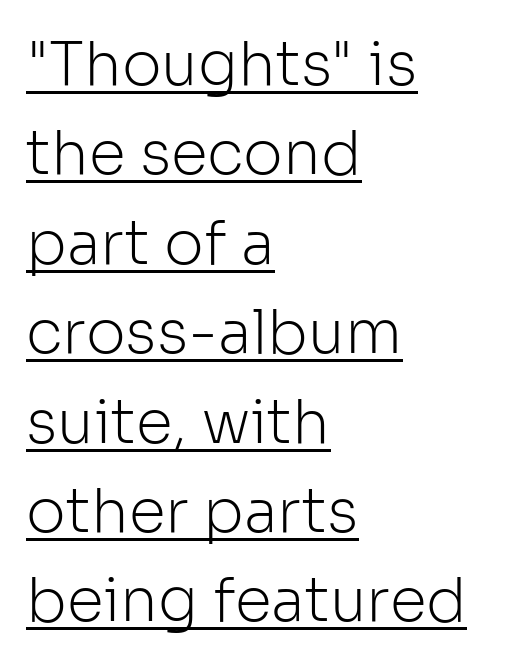
The face used here appears with an underline applied. Examine the stroke ends and you'll find no serifs. Horizontal bands of white between lines are of average thickness. Casual observation: everything's shoved over to the left. Is this a fixed-width face? No — the glyphs have proportional, varying widths. Stem width sits at or under what a default text font uses.
